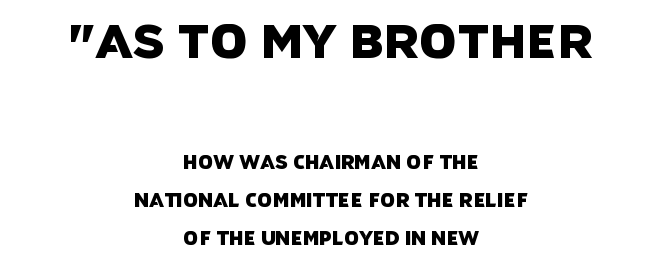
The image shows 48 px sans-serif type; set centered, loose line spacing (1.99x), normal letter spacing, not underlined; the first (top) block is 2.53x larger; low stroke contrast and a large x-height.
